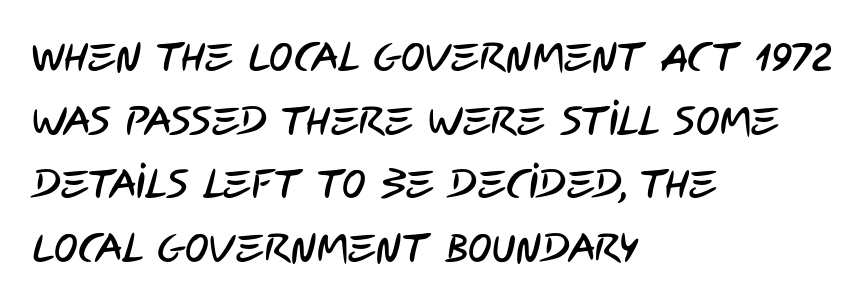
The image shows 40 px condensed sans-serif type; set left-aligned, normal line spacing (1.59x), normal letter spacing, not underlined; low stroke contrast and a large x-height.
